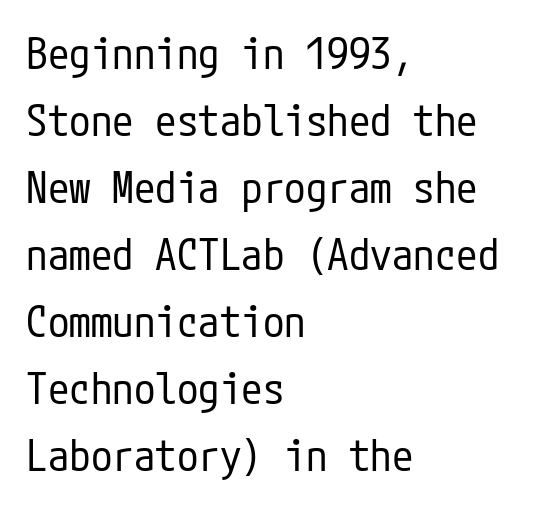
No word sits above an underline. Compared with typical paragraphs, the rows here are spaced about the same. Teacher's note: observe the even left margin — that is flush-left alignment. Ink coverage per letter is moderate at most. There is no visible air inserted between adjacent glyphs.
